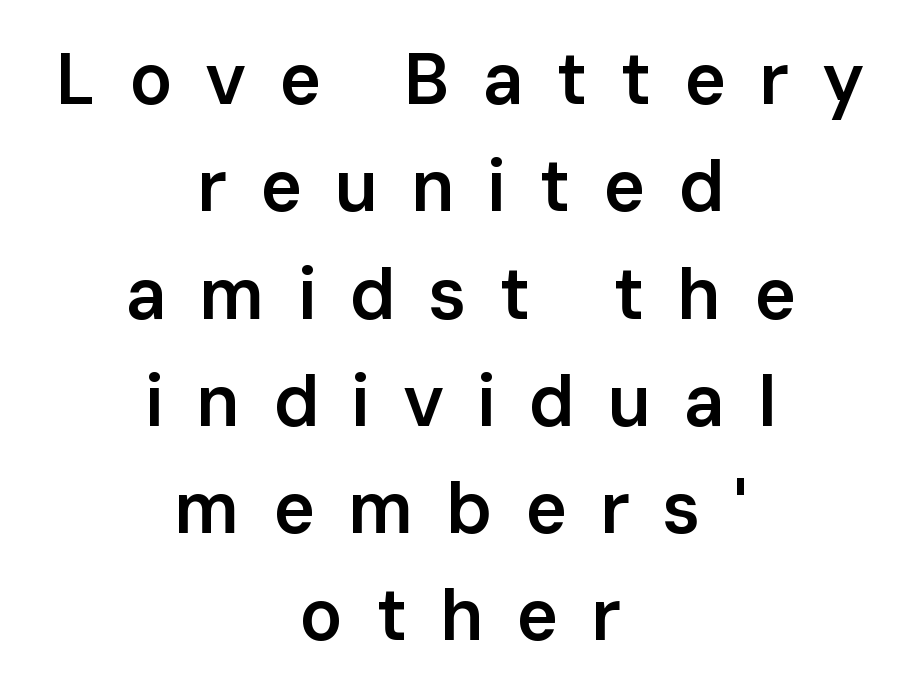
The passage shown is not underscored anywhere. Vertical strokes here are truly vertical. Does extra space separate the letters? Yes, quite a lot of it. The block of text has a typical density, with ordinary space between rows. Does the copy run flush right? No — it is centered line by line. These lines are rendered in a variable-pitch font.
